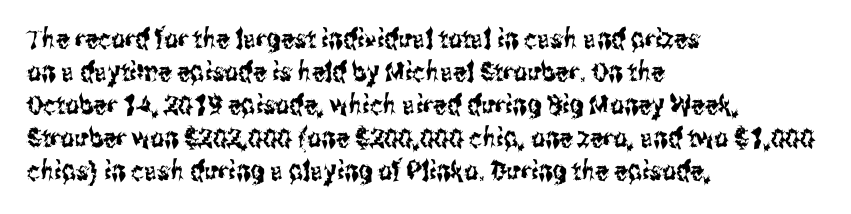
No extra tracking has been applied to these lines. Check the space under the baseline: it is left empty. The font's upright variant was chosen for this text. Casual observation: everything's shoved over to the left.
